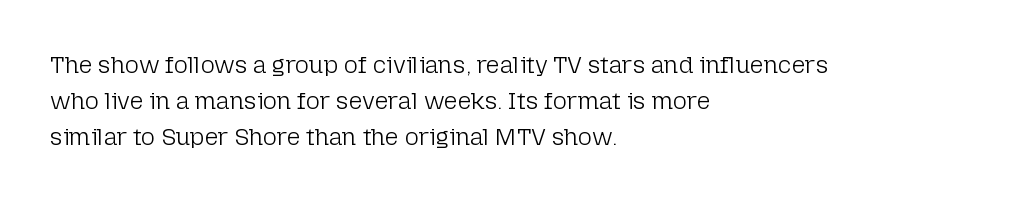
The setting favours the left margin, as ordinary paragraphs usually do. Upright lettering throughout. Letter spacing: default. No chunkiness to these letters — they're not bold.
